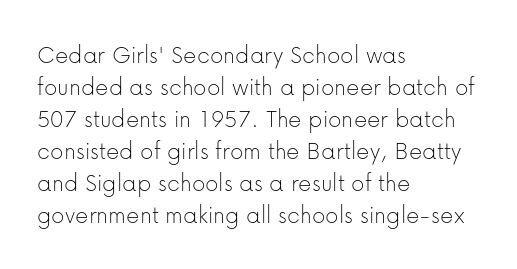
Q: Is the text bold? A: No.
Q: Is the text italic (slanted)? A: No, it is upright.
Q: Is the text underlined? A: No.
Q: How is the paragraph aligned? A: Left-aligned.
Q: Is the spacing between letters normal or unusually wide? A: Normal.
